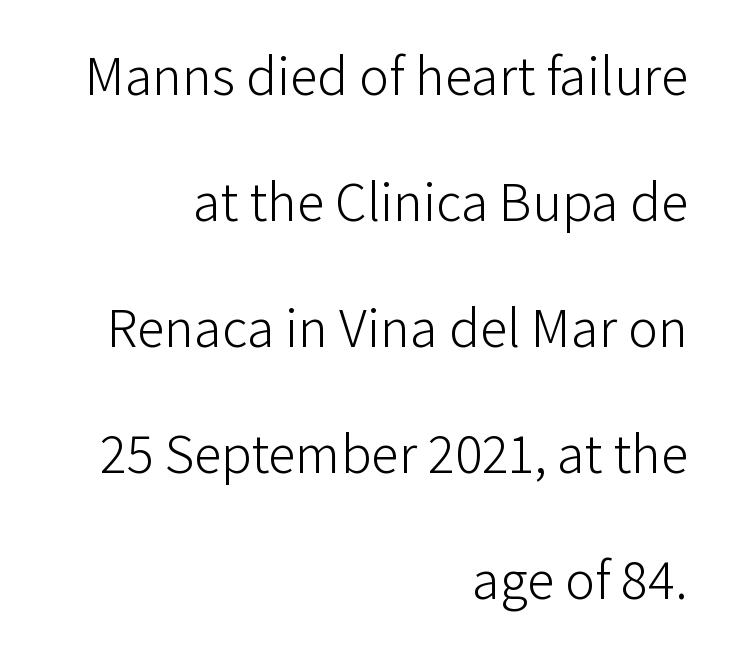
The image shows 56 px light sans-serif type, upright; set right-aligned, loose line spacing (2.25x), normal letter spacing, not underlined; low stroke contrast and a medium x-height.
